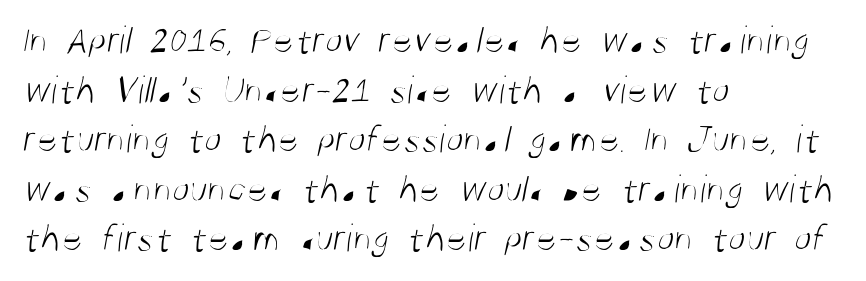
The image shows 40 px light, condensed sans-serif type; set left-aligned, line spacing 1.24x, normal letter spacing, not underlined; medium stroke contrast and a large x-height.
